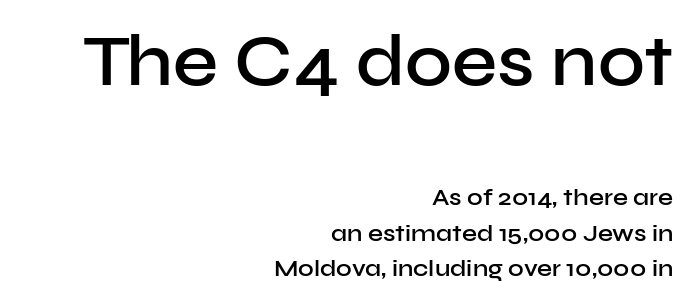
The image shows 72 px semibold sans-serif type, upright; set right-aligned, normal line spacing (1.48x), normal letter spacing, not underlined; the first (top) block is 3.0x larger; low stroke contrast and a medium x-height.
